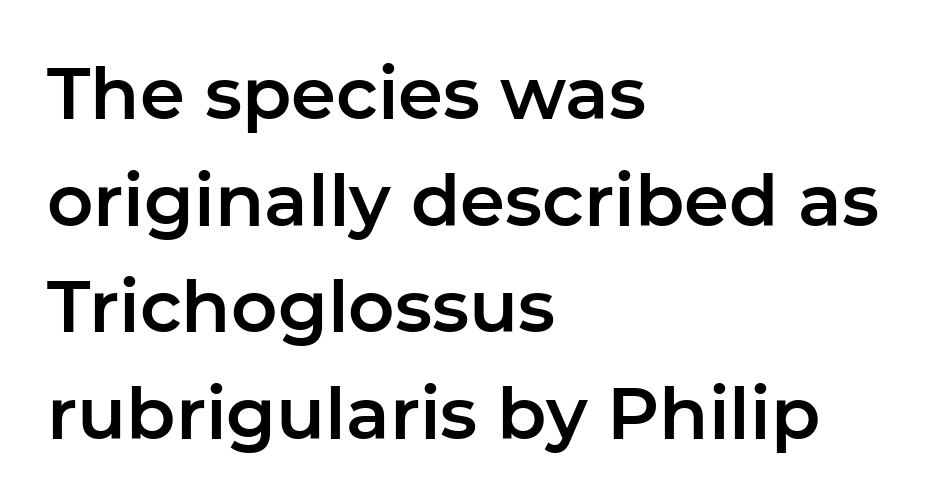
Q: Is the text italic (slanted)? A: No, it is upright.
Q: Is the typeface a serif or a sans-serif typeface? A: Sans-serif.
Q: Is the text underlined? A: No.
Q: How is the paragraph aligned? A: Left-aligned.
Q: Is the spacing between letters normal or unusually wide? A: Normal.
Q: Is the spacing between lines tight, normal or loose? A: Normal.
Q: Width (condensed, normal, or wide)? A: Normal.
Q: Stroke contrast? A: Low.
Q: x-height? A: Medium.
Q: Monospaced? A: No.
